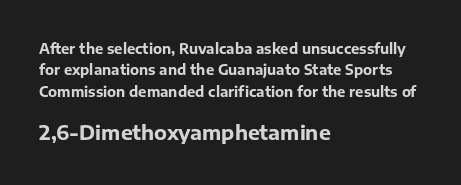
Q: Is the text bold? A: Yes.
Q: Is the text italic (slanted)? A: No, it is upright.
Q: Is the text underlined? A: No.
Q: How is the paragraph aligned? A: Left-aligned.
Q: Is the spacing between letters normal or unusually wide? A: Normal.
Q: Is the spacing between lines tight, normal or loose? A: Normal.
Q: Which block of text is set in a larger size, the first (top) or the second (bottom)? A: The second (bottom) one.
